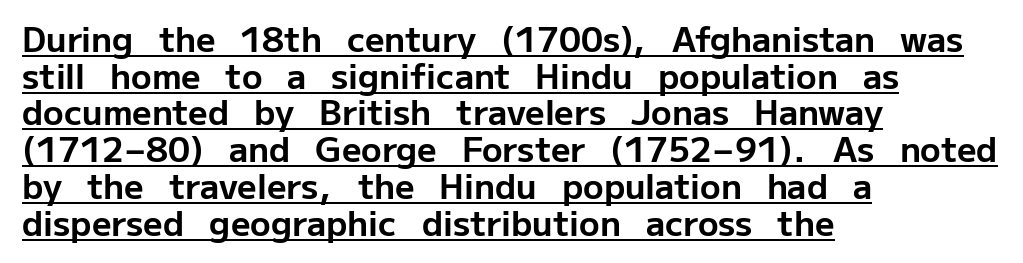
Q: Is the text bold? A: Yes.
Q: Is the text italic (slanted)? A: No, it is upright.
Q: Is the typeface a serif or a sans-serif typeface? A: Sans-serif.
Q: Is the text underlined? A: Yes.
Q: How is the paragraph aligned? A: Left-aligned.
Q: Is the spacing between letters normal or unusually wide? A: Normal.
Q: Is the spacing between lines tight, normal or loose? A: Tight.
Q: Width (condensed, normal, or wide)? A: Normal.
Q: Stroke contrast? A: Low.
Q: x-height? A: Medium.
Q: Monospaced? A: No.
